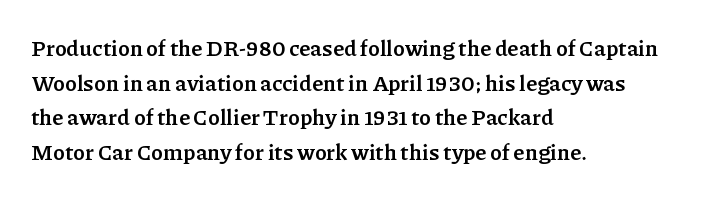
Q: Is the text bold? A: Yes.
Q: Is the text italic (slanted)? A: No, it is upright.
Q: Is the text underlined? A: No.
Q: How is the paragraph aligned? A: Left-aligned.
Q: Is the spacing between letters normal or unusually wide? A: Normal.
Q: Is the spacing between lines tight, normal or loose? A: Normal.
